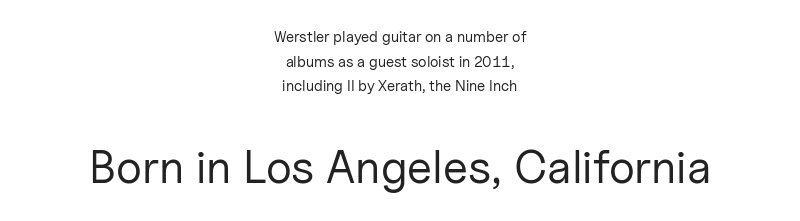
Posture: vertical. How are the letters spaced? Ordinarily, with no added tracking. Character size in the trailing block exceeds that of the leading block. The glyphs in this specimen are sans serif. Is the block centered? Yes — each line is placed symmetrically about the middle.
